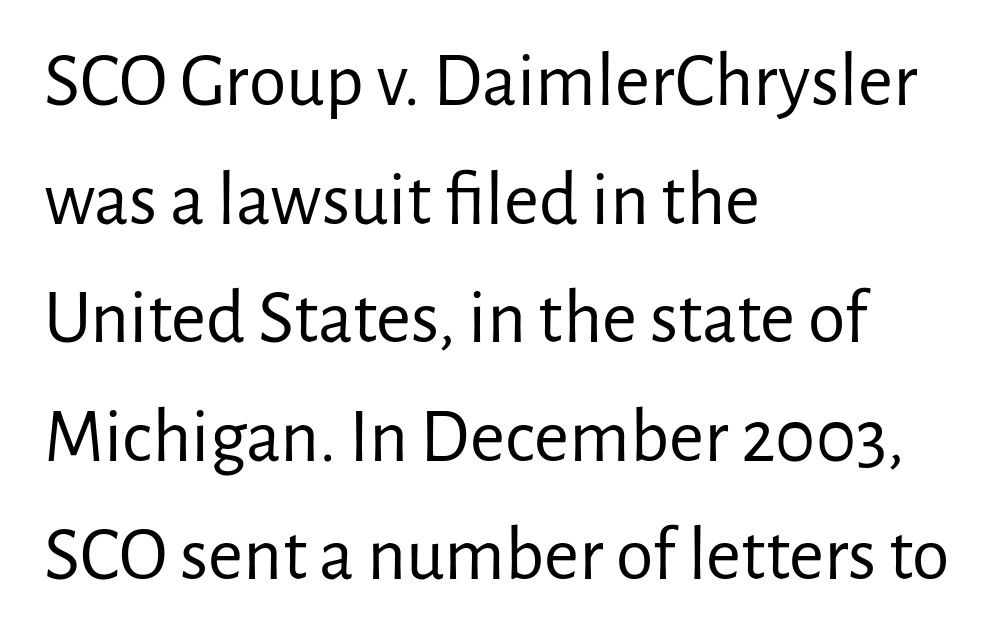
Q: Is the text bold? A: No.
Q: Is the text italic (slanted)? A: No, it is upright.
Q: Is the typeface a serif or a sans-serif typeface? A: Sans-serif.
Q: Is the text underlined? A: No.
Q: How is the paragraph aligned? A: Left-aligned.
Q: Is the spacing between letters normal or unusually wide? A: Normal.
Q: Is the spacing between lines tight, normal or loose? A: Normal.
Q: Width (condensed, normal, or wide)? A: Normal.
Q: Stroke contrast? A: Low.
Q: x-height? A: Medium.
Q: Monospaced? A: No.
